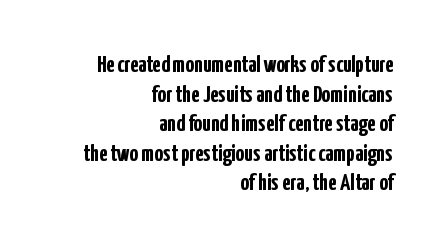
Q: Is the text bold? A: Yes.
Q: Is the text italic (slanted)? A: No, it is upright.
Q: Is the text underlined? A: No.
Q: How is the paragraph aligned? A: Right-aligned.
Q: Is the spacing between letters normal or unusually wide? A: Normal.
